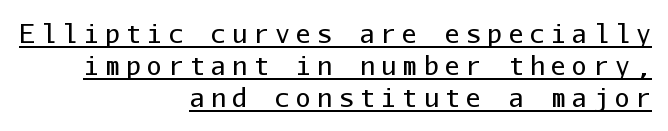
The image shows 25 px text type, upright; set right-aligned, normal line spacing (1.29x), unusually wide letter spacing (+0.25 em), underlined.
